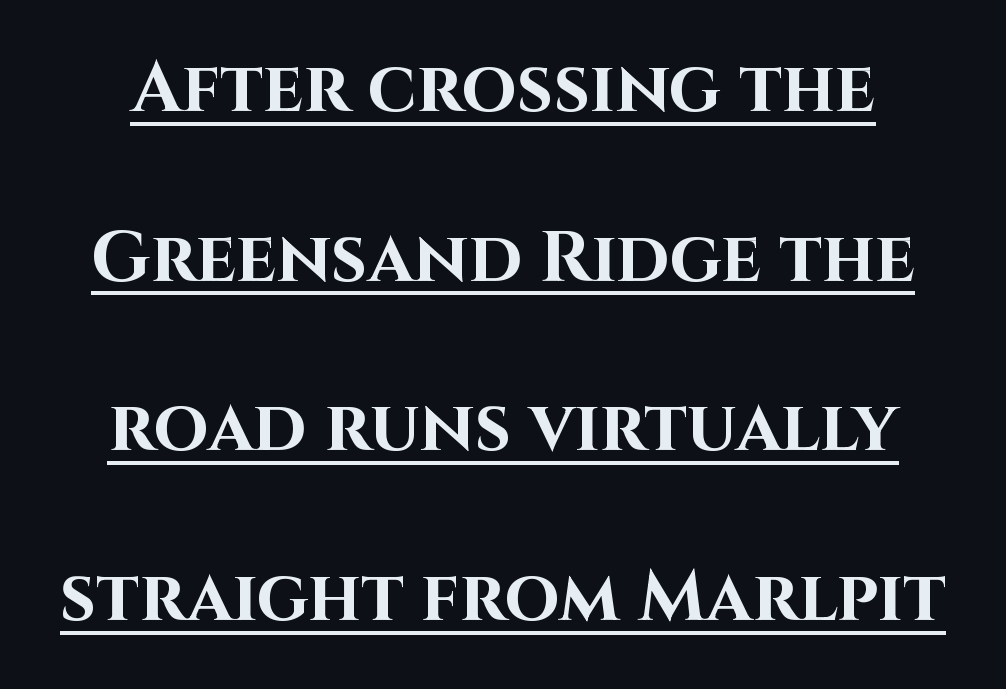
Q: Is the text bold? A: Yes.
Q: Is the text italic (slanted)? A: No, it is upright.
Q: Is the typeface a serif or a sans-serif typeface? A: Sans-serif.
Q: Is the text underlined? A: Yes.
Q: Is the spacing between letters normal or unusually wide? A: Normal.
Q: Is the spacing between lines tight, normal or loose? A: Loose.
Q: Width (condensed, normal, or wide)? A: Normal.
Q: Stroke contrast? A: High.
Q: x-height? A: Large.
Q: Monospaced? A: No.
